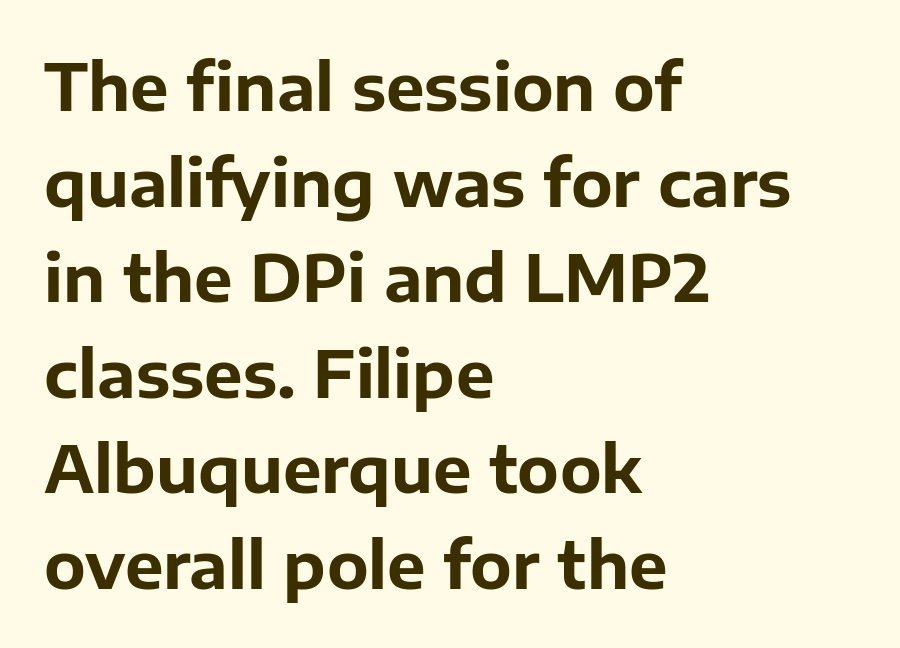
Q: Is the text bold? A: Yes.
Q: Is the text italic (slanted)? A: No, it is upright.
Q: Is the typeface a serif or a sans-serif typeface? A: Sans-serif.
Q: Is the text underlined? A: No.
Q: How is the paragraph aligned? A: Left-aligned.
Q: Is the spacing between letters normal or unusually wide? A: Normal.
Q: Is the spacing between lines tight, normal or loose? A: Normal.
Q: Width (condensed, normal, or wide)? A: Normal.
Q: Stroke contrast? A: Low.
Q: x-height? A: Medium.
Q: Monospaced? A: No.
